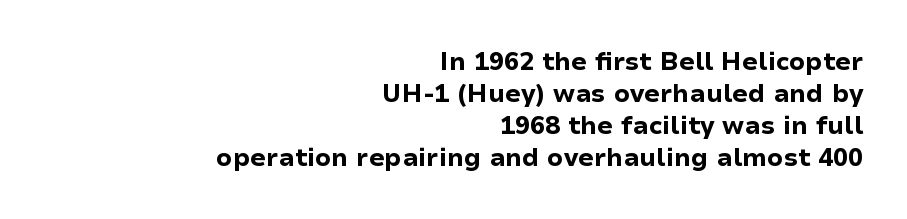
{"italic": "no", "bold": "yes", "underline": "no", "align": "right", "line_spacing": "normal", "line_spacing_ratio": 1.28, "letter_spacing": "normal", "letter_spacing_em": 0.0, "glyph_px": 25}
